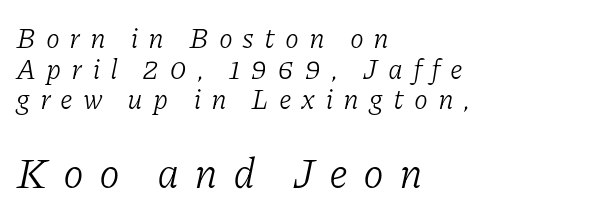
Weight: not bold — regular or lighter. Serifs: yes, visible at the terminals of the letterforms. Do the characters align in a grid? No, the font is proportional. Display-style spreading of the glyphs; the letterfit is very open. Here the second block reads like a headline and the first like body copy. Just letters on the line, the space beneath them empty.
